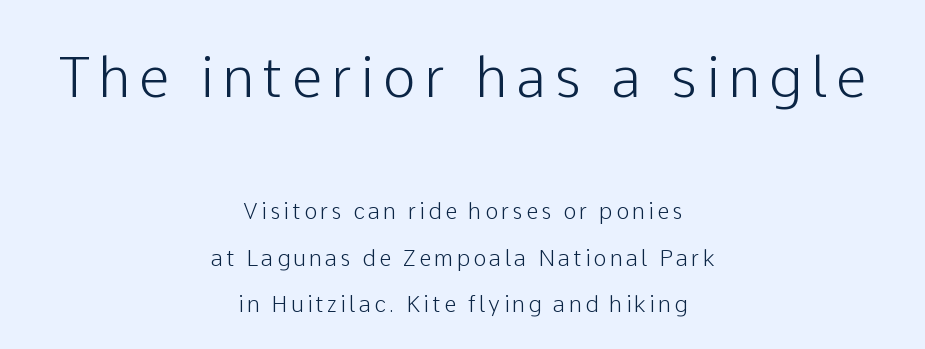
The image shows 56 px sans-serif type, upright; set centered, loose line spacing (2.1x), not underlined; the first (top) block is 2.55x larger; low stroke contrast and a medium x-height.
